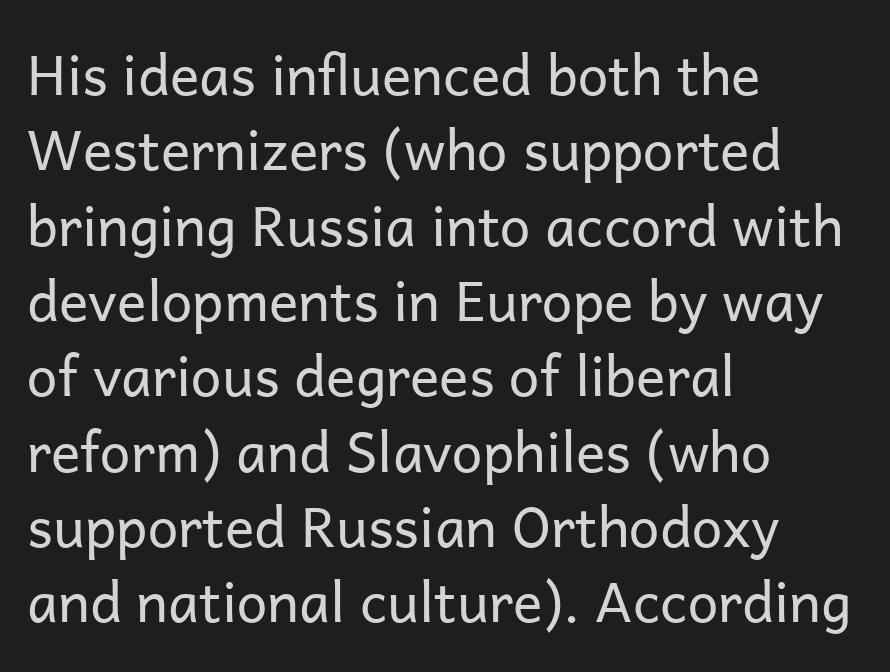
{"serif": "no", "italic": "no", "bold": "no", "weight": "regular", "width": "normal", "stroke_contrast": "low", "x_height": "medium", "monospaced": "no", "underline": "no", "align": "left", "line_spacing": "normal", "line_spacing_ratio": 1.37, "letter_spacing": "normal", "letter_spacing_em": 0.0, "glyph_px": 55}
